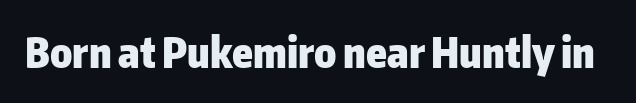
Is this a fixed-width face? No — the glyphs have proportional, varying widths. The type sits square on the baseline with zero lean. Nope, no serifs anywhere on these letters. Observe the ordinary spacing: letters are neighbours, not strangers. The area under the type is left untouched.
